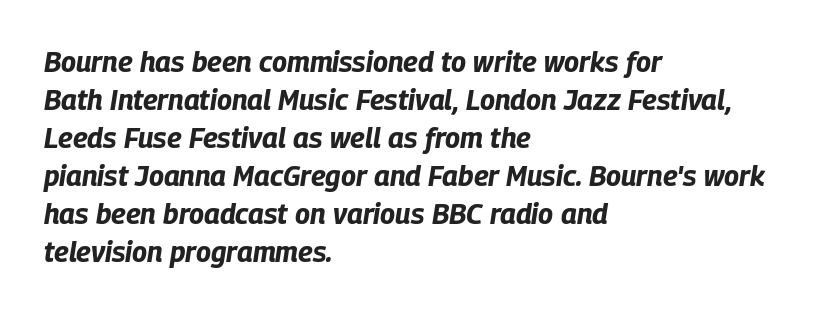
Look at the stroke-to-counter ratio: heavy, a bold. The block of text has a typical density, with ordinary space between rows. Has an underline been added? It has not. The tracking reads as untouched default to a designer's eye. Line starts are locked; line ends wander. The specimen reads as italic at a glance.
